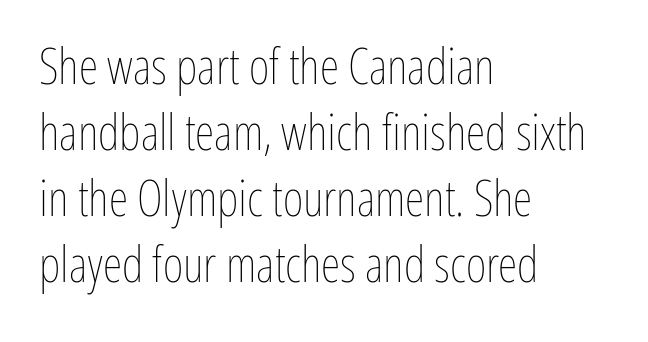
The image shows 50 px thin, condensed type, upright; set left-aligned, normal line spacing (1.32x), normal letter spacing, not underlined; low stroke contrast and a medium x-height.
